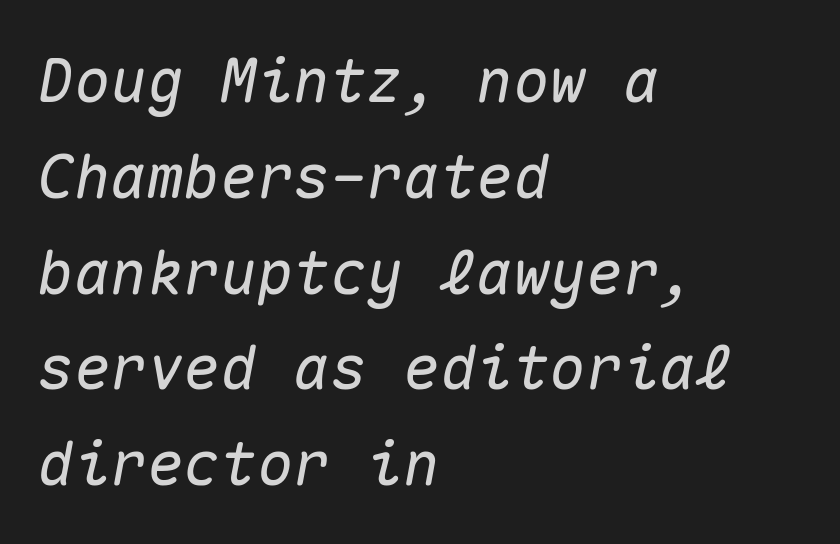
The image shows 61 px text type, italic (leaning right), monospaced; set left-aligned, normal line spacing (1.57x), normal letter spacing, not underlined; medium stroke contrast and a medium x-height.
